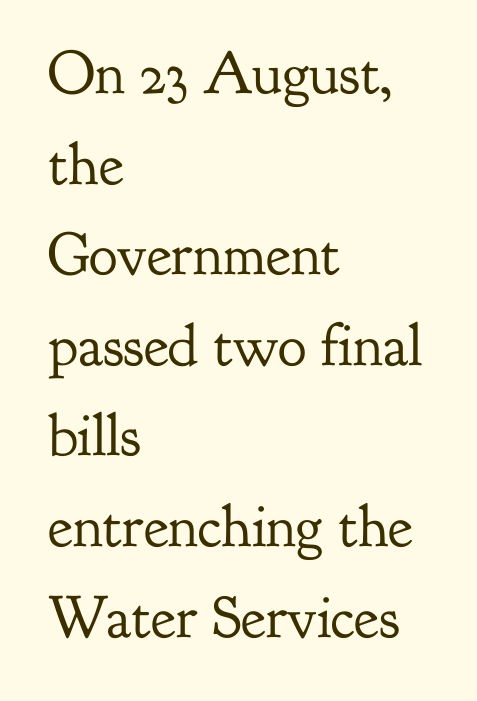
Compared with typical paragraphs, the rows here are spaced about the same. The lettering holds an erect, upright posture throughout. Varying glyph widths throughout — classic text-font behaviour. Is the letter spacing exaggerated? No — it looks like the ordinary default. Horizontal alignment here is leftward, the default for most running prose.
